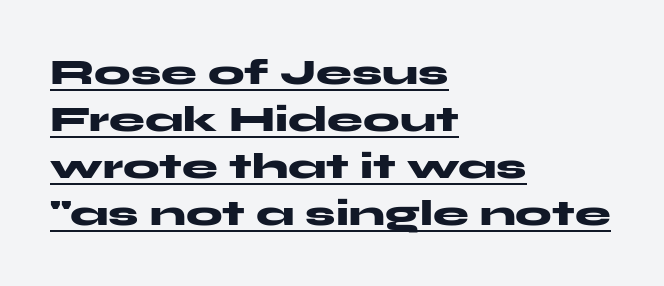
{"serif": "no", "italic": "no", "bold": "yes", "weight": "heavy", "width": "wide", "stroke_contrast": "medium", "x_height": "medium", "monospaced": "no", "underline": "yes", "align": "left", "line_spacing": "normal", "line_spacing_ratio": 1.31, "letter_spacing": "normal", "letter_spacing_em": 0.0, "glyph_px": 36}
